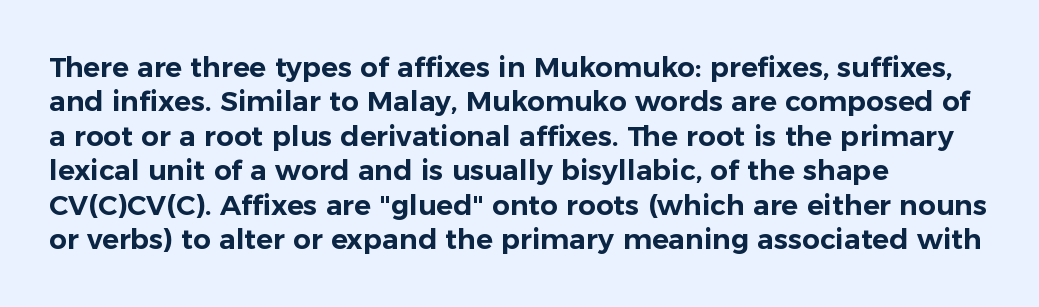
Q: Is the text italic (slanted)? A: No, it is upright.
Q: Is the typeface a serif or a sans-serif typeface? A: Sans-serif.
Q: Is the text underlined? A: No.
Q: How is the paragraph aligned? A: Left-aligned.
Q: Is the spacing between letters normal or unusually wide? A: Normal.
Q: Width (condensed, normal, or wide)? A: Normal.
Q: Stroke contrast? A: Low.
Q: x-height? A: Medium.
Q: Monospaced? A: No.
